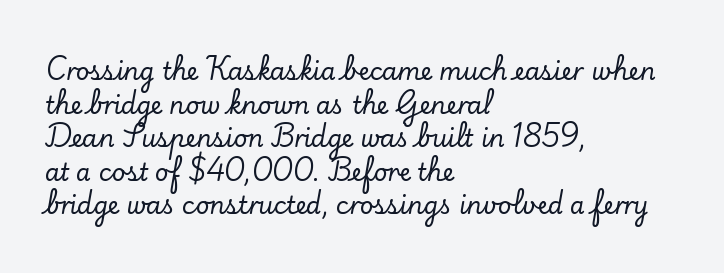
Q: Is the text italic (slanted)? A: Yes.
Q: Is the text underlined? A: No.
Q: How is the paragraph aligned? A: Left-aligned.
Q: Is the spacing between letters normal or unusually wide? A: Normal.
Q: Is the spacing between lines tight, normal or loose? A: Normal.
